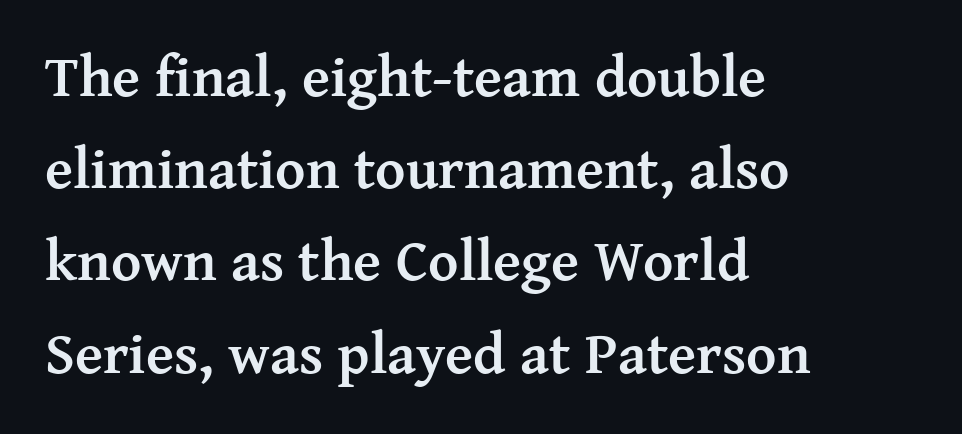
{"serif": "yes", "italic": "no", "bold": "yes", "weight": "semibold", "width": "normal", "stroke_contrast": "medium", "x_height": "medium", "monospaced": "no", "underline": "no", "align": "left", "line_spacing": "normal", "line_spacing_ratio": 1.59, "letter_spacing": "normal", "letter_spacing_em": 0.0, "glyph_px": 58}
